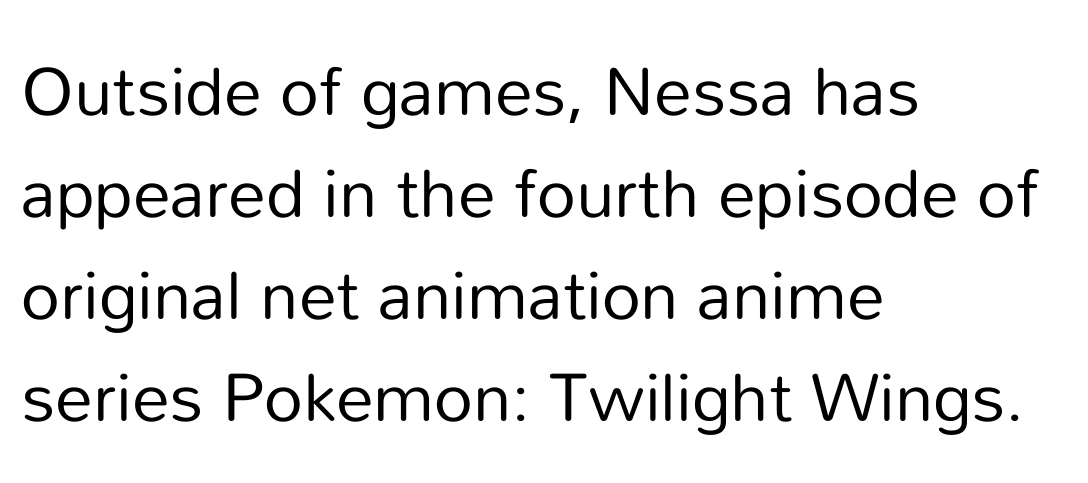
The passage shown has conventional tracking throughout. If you measured baseline to baseline, you'd find a middling distance. The passage is arranged the way most books set body copy — flush left. No heavy texture on the line: the type isn't bold. Tall strokes in this sample are plumb rather than angled. Regarding serifs, this sample does without them.
